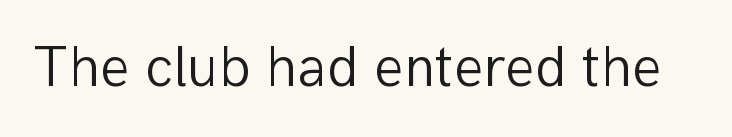
{"serif": "no", "italic": "no", "bold": "no", "weight": "light", "width": "normal", "stroke_contrast": "low", "x_height": "medium", "monospaced": "no", "underline": "no", "letter_spacing": "normal", "letter_spacing_em": 0.0, "glyph_px": 58}
